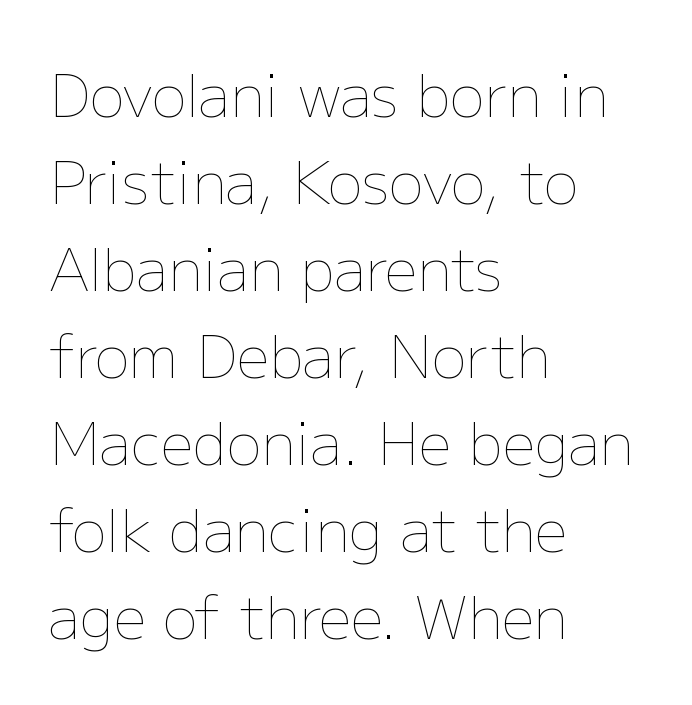
The image shows 58 px thin type, upright; set left-aligned, normal line spacing (1.5x), normal letter spacing, not underlined; low stroke contrast and a medium x-height.
